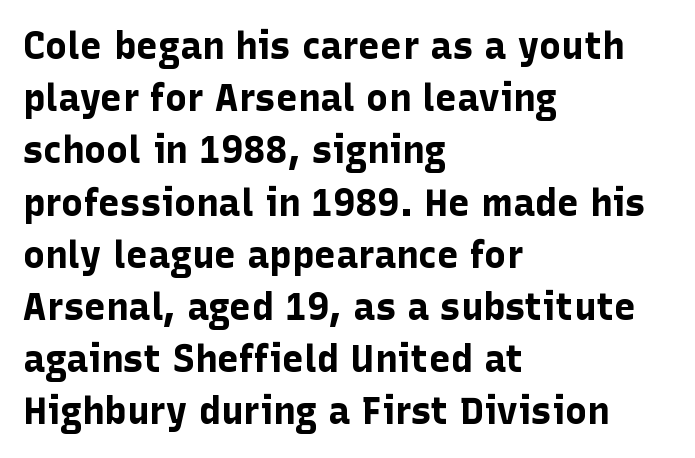
The image shows 37 px bold sans-serif type, upright; set left-aligned, normal line spacing (1.41x), normal letter spacing, not underlined; low stroke contrast and a medium x-height.
